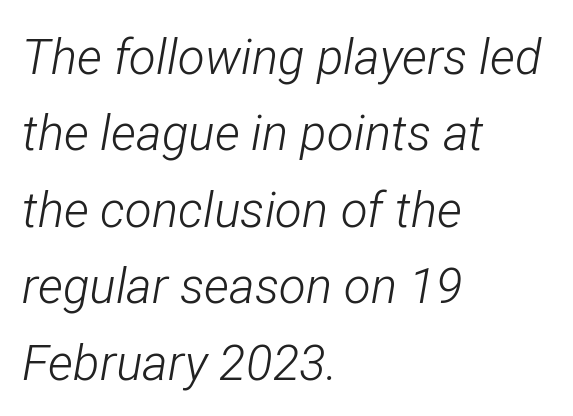
The image shows 49 px light, condensed type, italic (leaning right); set left-aligned, normal line spacing (1.56x), normal letter spacing, not underlined; low stroke contrast and a medium x-height.
